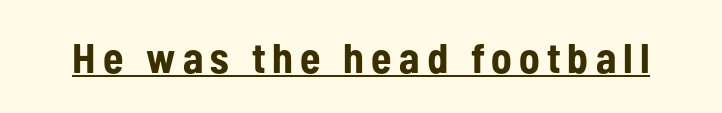
The image shows 42 px bold, condensed sans-serif type, upright; set underlined; low stroke contrast and a medium x-height.
